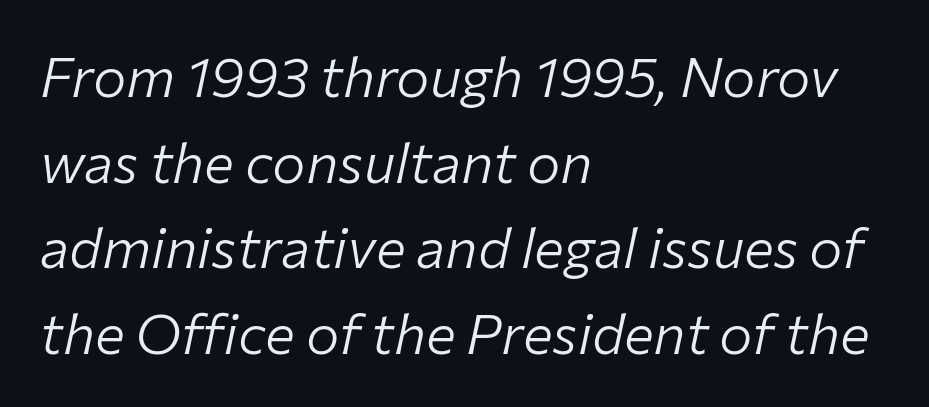
The lines are quadded left. Heaviness? Minimal to ordinary, like unemphasized prose. Interline gaps are of average width in this sample. A typesetter would mark this as italic. Think of a printed novel: that variable character pitch is what you see here.
